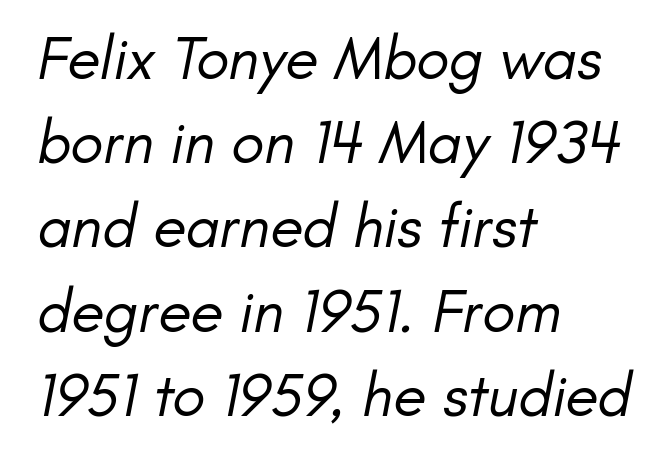
Q: Is the text bold? A: No.
Q: Is the typeface a serif or a sans-serif typeface? A: Sans-serif.
Q: Is the text underlined? A: No.
Q: How is the paragraph aligned? A: Left-aligned.
Q: Is the spacing between letters normal or unusually wide? A: Normal.
Q: Is the spacing between lines tight, normal or loose? A: Normal.
Q: Width (condensed, normal, or wide)? A: Normal.
Q: Stroke contrast? A: Low.
Q: x-height? A: Small.
Q: Monospaced? A: No.
